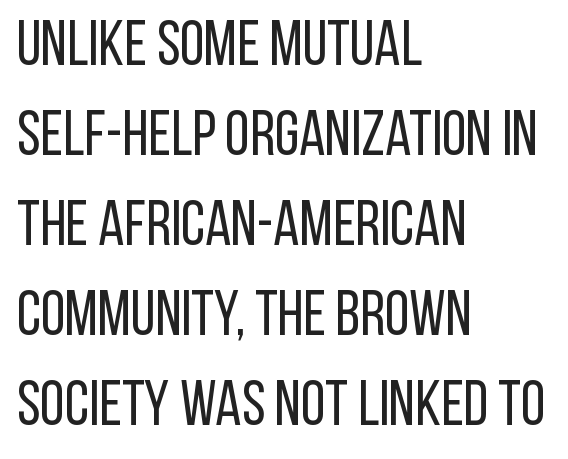
Q: Is the text bold? A: No.
Q: Is the text italic (slanted)? A: No, it is upright.
Q: Is the typeface a serif or a sans-serif typeface? A: Sans-serif.
Q: Is the text underlined? A: No.
Q: How is the paragraph aligned? A: Left-aligned.
Q: Is the spacing between letters normal or unusually wide? A: Normal.
Q: Is the spacing between lines tight, normal or loose? A: Normal.
Q: Width (condensed, normal, or wide)? A: Condensed.
Q: Stroke contrast? A: Low.
Q: x-height? A: Large.
Q: Monospaced? A: No.
